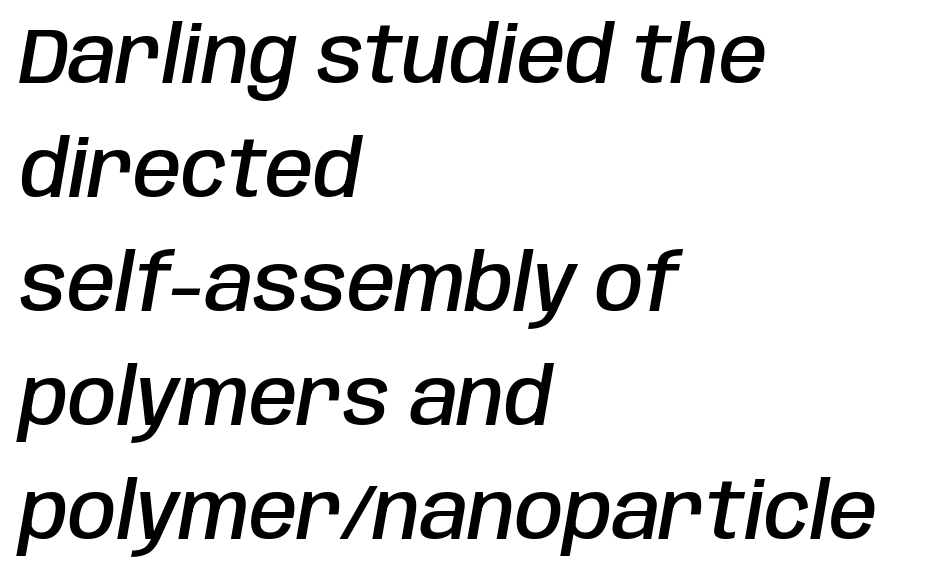
The image shows 78 px semibold, condensed type, italic (leaning right); set left-aligned, normal line spacing (1.46x), normal letter spacing, not underlined; low stroke contrast and a large x-height.
